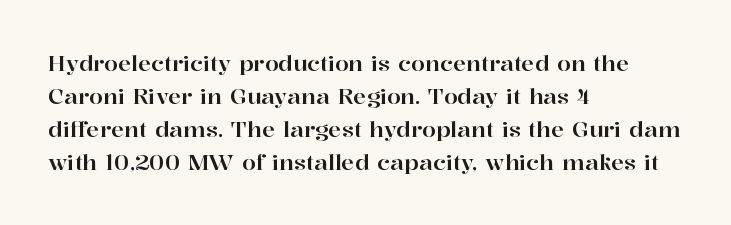
{"italic": "no", "underline": "no", "align": "left", "line_spacing": "normal", "line_spacing_ratio": 1.5, "letter_spacing": "normal", "letter_spacing_em": 0.0, "glyph_px": 22}
